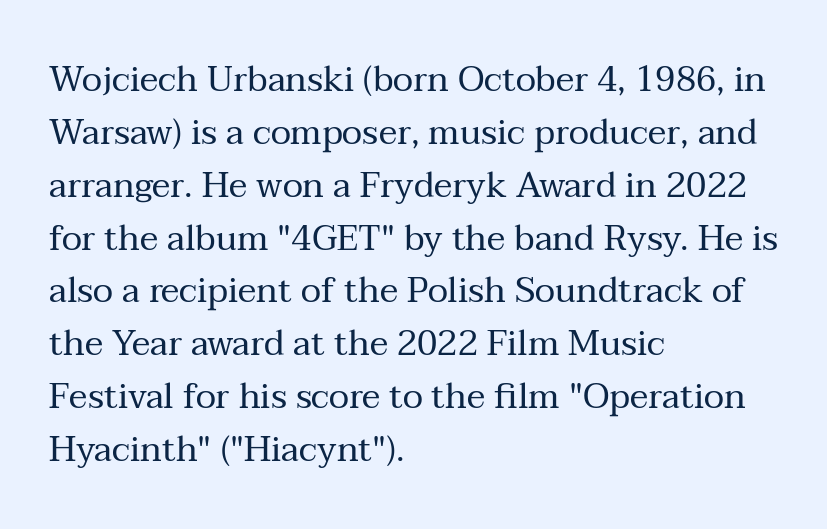
Every character sits straight up, as roman type does. The passage shown has conventional tracking throughout. Spacing verdict: proportional, widths tailored to each character. Is there much room between lines? A standard amount, neither cramped nor airy. I'd call this a serif setting — the letters wear small feet.
